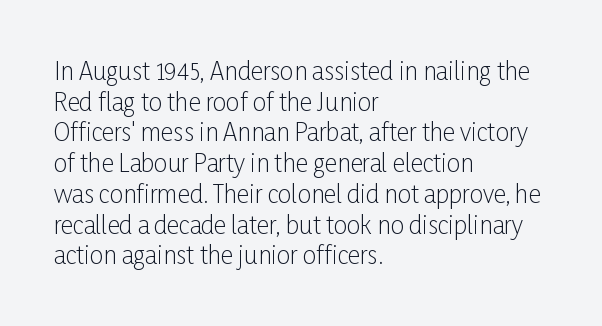
Is the type heavy? It reads as light-to-regular instead. Leftover space on each line is placed entirely after the last word. Characters follow at the spacing the type designer built in. The passage shown stacks its lines at a standard gap.
